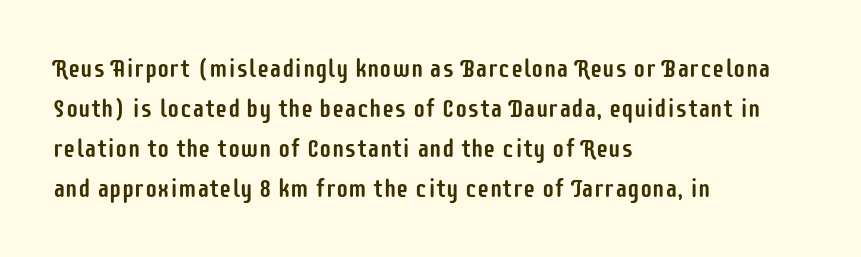
The image shows 25 px text type, upright; set left-aligned, normal line spacing (1.6x), normal letter spacing, not underlined.
